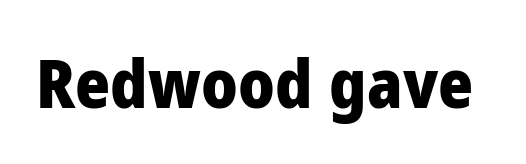
Q: Is the text bold? A: Yes.
Q: Is the text italic (slanted)? A: No, it is upright.
Q: Is the typeface a serif or a sans-serif typeface? A: Sans-serif.
Q: Is the text underlined? A: No.
Q: Is the spacing between letters normal or unusually wide? A: Normal.
Q: Width (condensed, normal, or wide)? A: Normal.
Q: Stroke contrast? A: Low.
Q: x-height? A: Medium.
Q: Monospaced? A: No.
